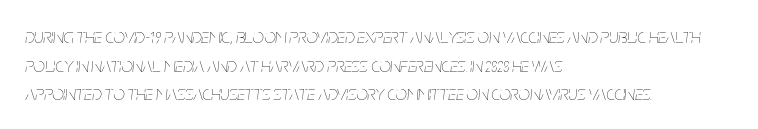
The image shows 20 px text type, italic (leaning right); set left-aligned, normal line spacing (1.43x), normal letter spacing, not underlined.
